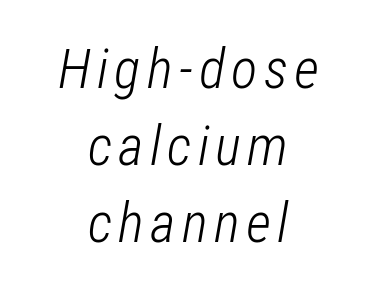
{"italic": "yes", "lean": "right", "slant_degrees": 12, "bold": "no", "weight": "light", "width": "condensed", "stroke_contrast": "low", "x_height": "medium", "monospaced": "no", "underline": "no", "align": "center", "line_spacing": "normal", "line_spacing_ratio": 1.4, "glyph_px": 55}
